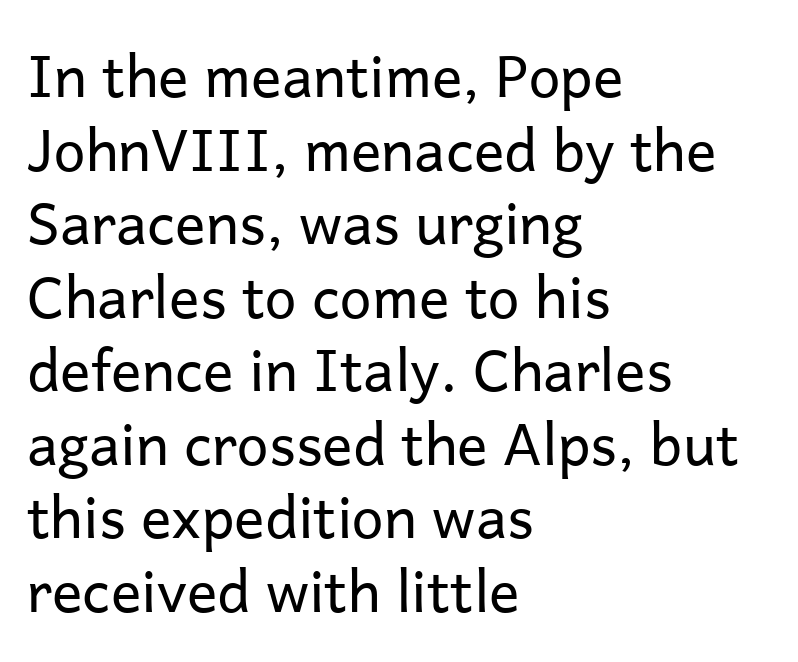
{"serif": "no", "italic": "no", "bold": "no", "weight": "regular", "width": "normal", "stroke_contrast": "low", "x_height": "medium", "monospaced": "no", "underline": "no", "align": "left", "line_spacing": "normal", "line_spacing_ratio": 1.29, "letter_spacing": "normal", "letter_spacing_em": 0.0, "glyph_px": 57}
